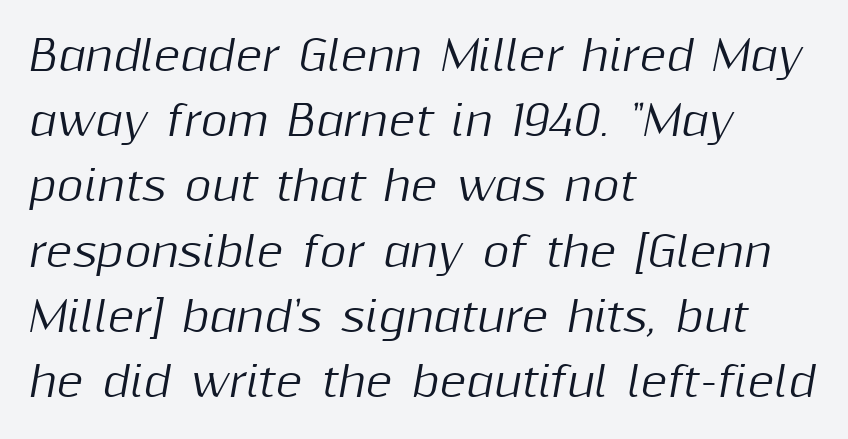
Reading down the block, your eye returns to a fixed left position each line. Baseline-to-baseline distance is the conventional proportion of letter height. Characters follow at the spacing the type designer built in. The passage shown leans; its letterforms are oblique. Each letter keeps its own natural width here, so spacing adapts to shape.
